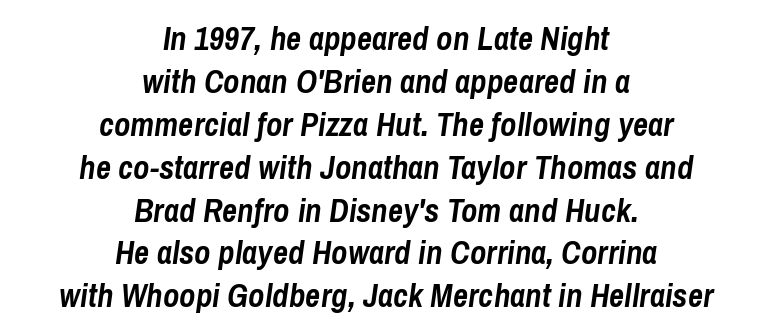
The image shows 33 px semibold, condensed type, italic (leaning right); set centered, normal line spacing (1.3x), normal letter spacing, not underlined; low stroke contrast and a medium x-height.
